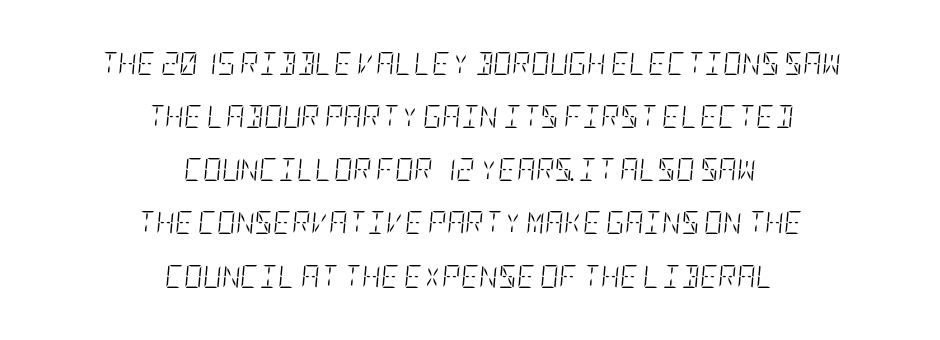
The glyphs look as if they've been sheared to an angle. Stems here are at most as thick as an everyday book face. The paragraph has two soft edges and a firm central axis. The tracking reads as untouched default to a designer's eye.
